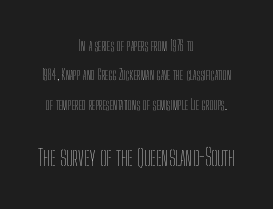
{"italic": "no", "bold": "no", "underline": "no", "align": "center", "line_spacing": "loose", "line_spacing_ratio": 2.09, "letter_spacing": "normal", "letter_spacing_em": 0.0, "larger_block": "second", "size_ratio": 1.64, "glyph_px": 23}
